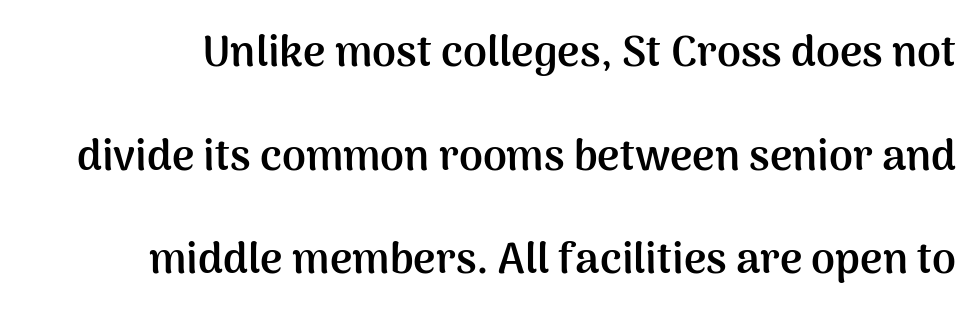
{"serif": "no", "italic": "no", "bold": "yes", "weight": "semibold", "width": "normal", "stroke_contrast": "medium", "x_height": "medium", "monospaced": "no", "underline": "no", "line_spacing": "loose", "line_spacing_ratio": 2.41, "letter_spacing": "normal", "letter_spacing_em": 0.0, "glyph_px": 43}
